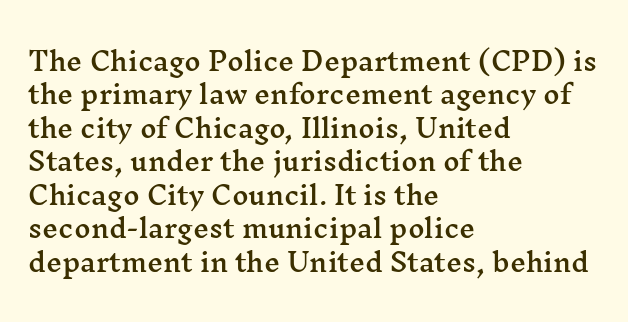
Q: Is the text italic (slanted)? A: No, it is upright.
Q: Is the text underlined? A: No.
Q: How is the paragraph aligned? A: Left-aligned.
Q: Is the spacing between letters normal or unusually wide? A: Normal.
Q: Is the spacing between lines tight, normal or loose? A: Normal.
